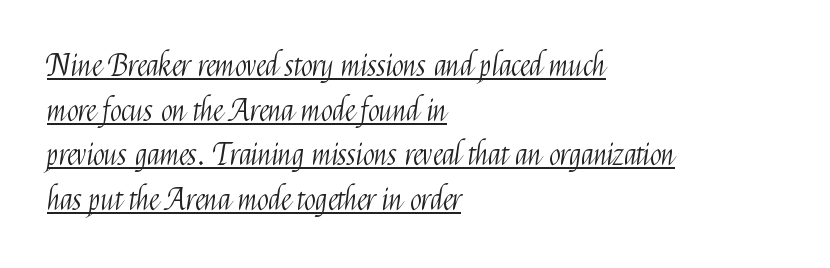
This rendering employs a face without finishing strokes, i.e., a sans-serif. Check the space under the baseline: a stroke is drawn there. Varying glyph widths throughout — classic text-font behaviour. Compared with a centered layout, this one pins lines to the left instead. You could call the tracking neutral — neither tight nor loose. Regarding leading, the lines here are spaced in the standard way.
